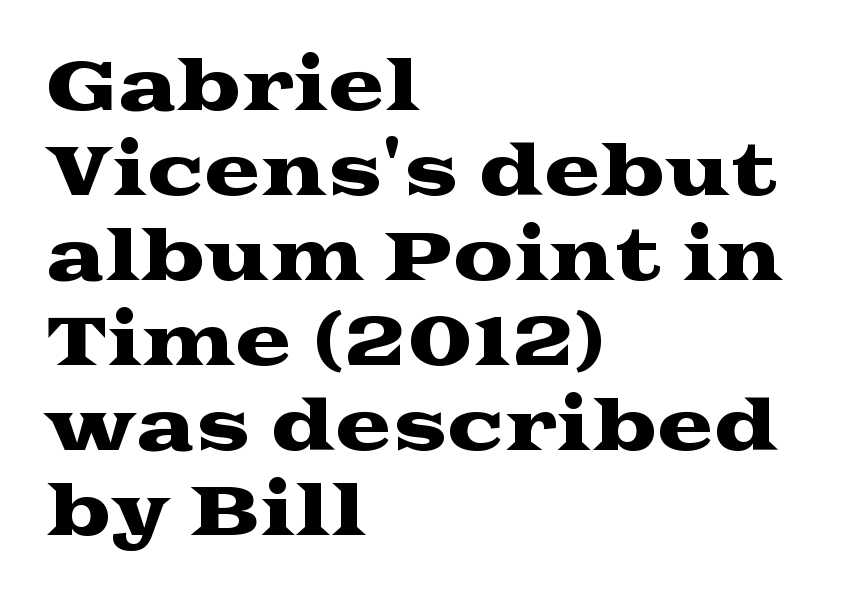
The image shows 68 px wide serif type, upright; set left-aligned, normal line spacing (1.25x), normal letter spacing, not underlined; medium stroke contrast and a medium x-height.
